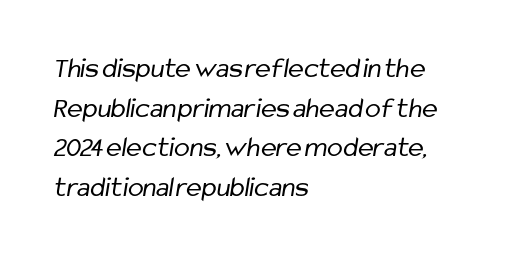
{"serif": "no", "bold": "no", "weight": "regular", "width": "condensed", "stroke_contrast": "low", "x_height": "medium", "monospaced": "no", "underline": "no", "align": "left", "line_spacing": "normal", "line_spacing_ratio": 1.37, "letter_spacing": "normal", "letter_spacing_em": 0.0, "glyph_px": 29}
